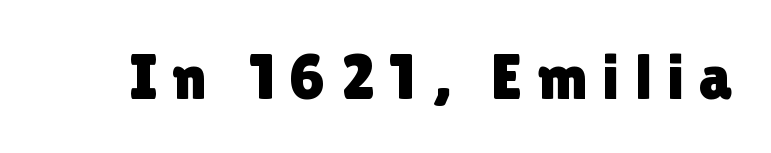
This sample has the flowing, uneven cadence of proportional lettering. Display-style spreading of the glyphs; the letterfit is very open. Rendered with straight, roman letterforms. Observe the absence of serifs on each vertical stroke in this sample. The passage shown is not underscored anywhere.
